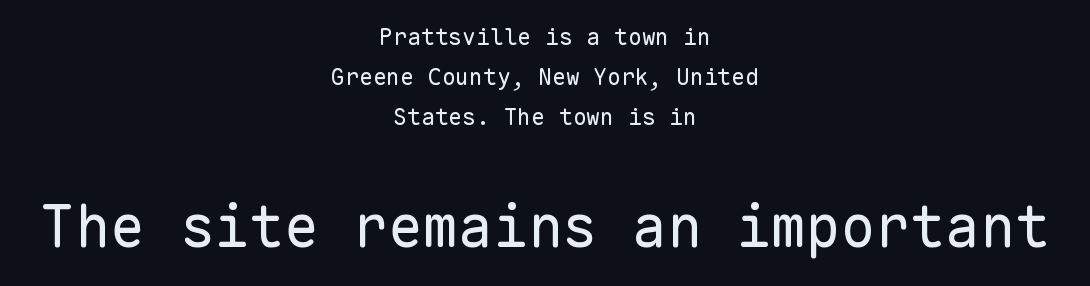
Q: Is the text bold? A: No.
Q: Is the text italic (slanted)? A: No, it is upright.
Q: Is the typeface a serif or a sans-serif typeface? A: Sans-serif.
Q: Is the text underlined? A: No.
Q: How is the paragraph aligned? A: Centered.
Q: Is the spacing between letters normal or unusually wide? A: Normal.
Q: Which block of text is set in a larger size, the first (top) or the second (bottom)? A: The second (bottom) one.
Q: Width (condensed, normal, or wide)? A: Normal.
Q: Stroke contrast? A: Low.
Q: x-height? A: Medium.
Q: Monospaced? A: Yes.
